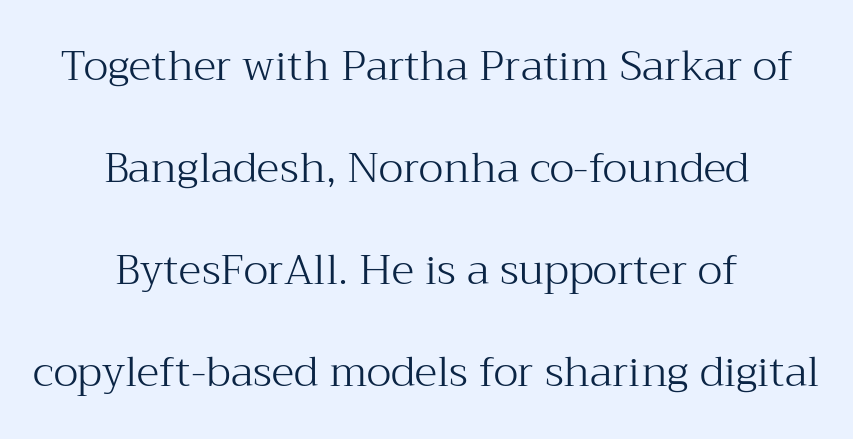
The passage shown is typeset with a serif family. Nobody drew a line under any word here. The setting favours the middle, as headings and verse often do. Words appear dense and cohesive because spacing is normal. Letters have the restrained weight of plain body copy at most.
